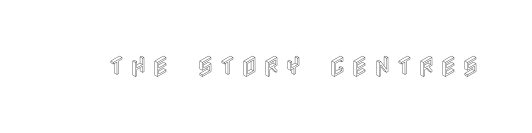
Q: Is the text italic (slanted)? A: No, it is upright.
Q: Is the text underlined? A: No.
Q: Is the spacing between letters normal or unusually wide? A: Unusually wide.
